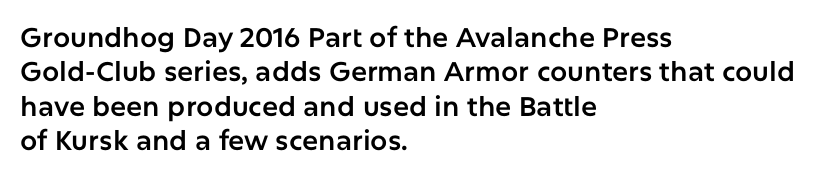
The image shows 27 px text type, upright; set left-aligned, normal line spacing (1.27x), normal letter spacing, not underlined.
